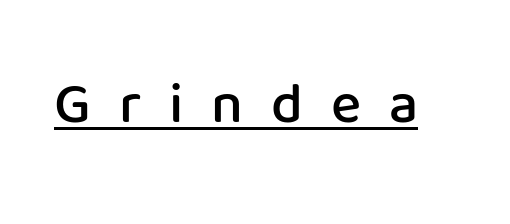
Q: Is the text bold? A: Semi-bold.
Q: Is the text italic (slanted)? A: No, it is upright.
Q: Is the typeface a serif or a sans-serif typeface? A: Sans-serif.
Q: Is the text underlined? A: Yes.
Q: Is the spacing between letters normal or unusually wide? A: Unusually wide.
Q: Width (condensed, normal, or wide)? A: Normal.
Q: Stroke contrast? A: Low.
Q: x-height? A: Medium.
Q: Monospaced? A: No.
